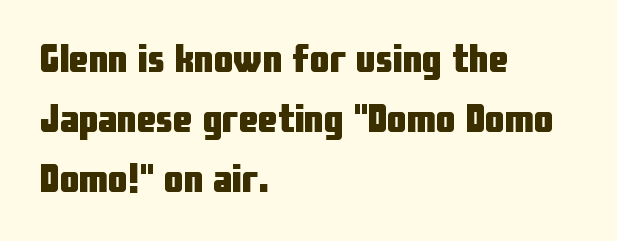
{"serif": "no", "italic": "no", "bold": "yes", "weight": "heavy", "width": "condensed", "stroke_contrast": "low", "x_height": "medium", "monospaced": "no", "underline": "no", "align": "left", "line_spacing": "normal", "line_spacing_ratio": 1.54, "letter_spacing": "normal", "letter_spacing_em": 0.0, "glyph_px": 39}
